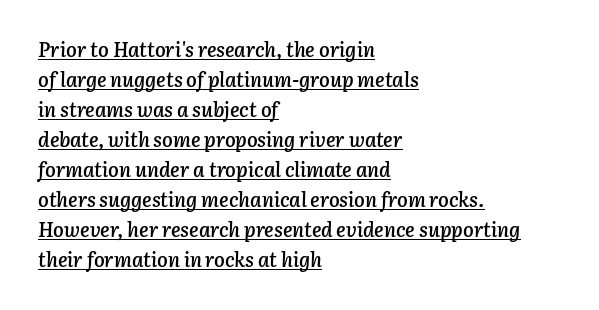
The vertical gap from one line to the next is medium. Glyph-to-glyph distance matches everyday printed text. Horizontally, the lines are justified to the leading edge only. Strokes here are thickened, but only to semibold level. Quick note: italic.
